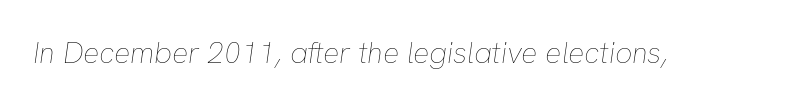
The image shows 30 px thin type, italic (leaning right); set normal letter spacing, not underlined; low stroke contrast and a medium x-height.
